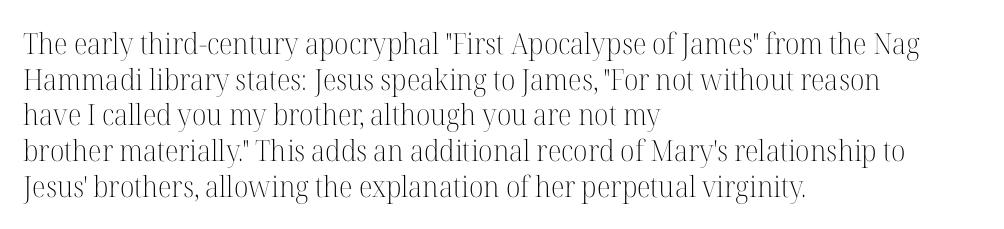
{"serif": "yes", "italic": "no", "bold": "no", "weight": "light", "width": "normal", "stroke_contrast": "high", "x_height": "medium", "monospaced": "no", "underline": "no", "align": "left", "line_spacing_ratio": 1.23, "letter_spacing": "normal", "letter_spacing_em": 0.0, "glyph_px": 29}
